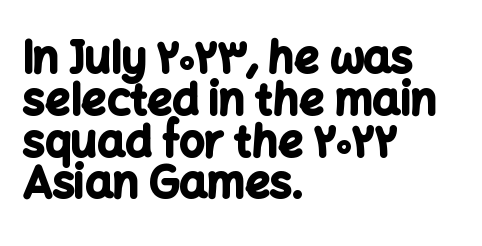
The image shows 44 px bold sans-serif type, upright; set left-aligned, tight line spacing (0.95x), normal letter spacing, not underlined; low stroke contrast and a medium x-height.
